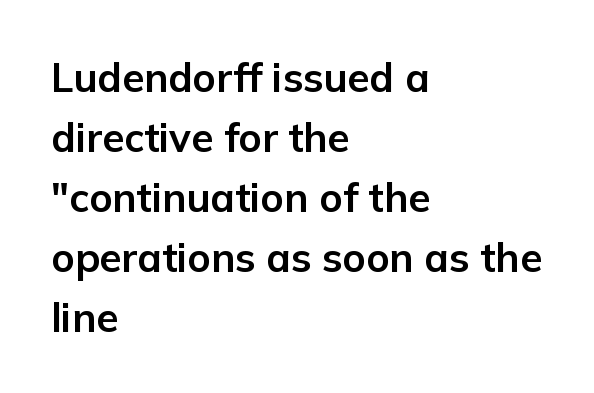
{"serif": "no", "italic": "no", "bold": "yes", "weight": "bold", "width": "normal", "stroke_contrast": "low", "x_height": "medium", "monospaced": "no", "underline": "no", "align": "left", "line_spacing": "normal", "line_spacing_ratio": 1.5, "letter_spacing": "normal", "letter_spacing_em": 0.0, "glyph_px": 40}
